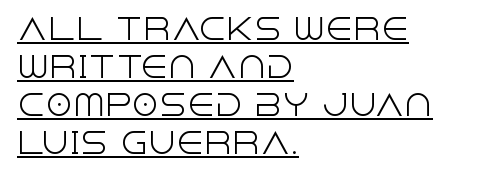
The rendering uses a moderate line-height, typical for paragraphs. The typesetting does not lean heavy: it is not bold. The words here are underlined. Every character sits straight up, as roman type does. Serif or sans? Sans — the stroke terminals are bare. You could not count columns in this text — the font is proportionally spaced.
